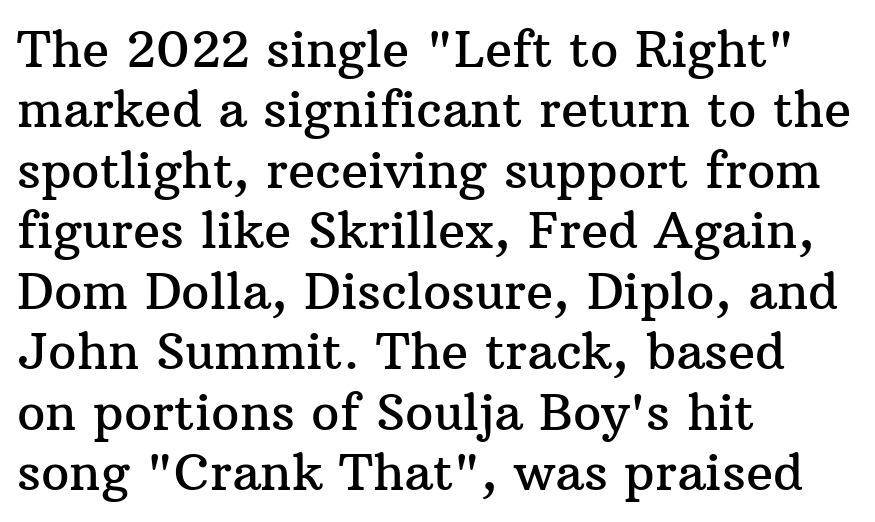
The image shows 50 px serif type, upright; set left-aligned, line spacing 1.21x, normal letter spacing, not underlined; medium stroke contrast and a medium x-height.
